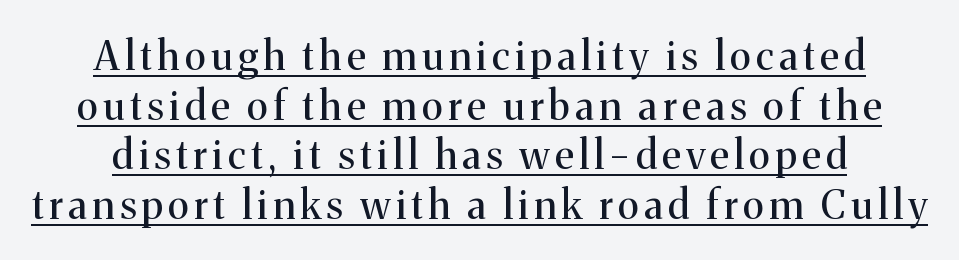
The image shows 40 px regular-weight serif type, upright; set line spacing 1.24x, underlined; medium stroke contrast and a medium x-height.
